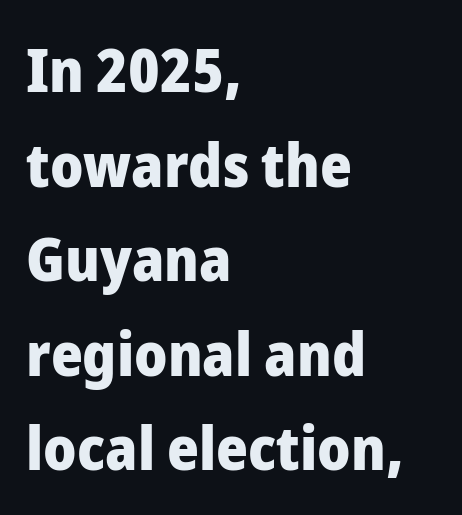
The image shows 61 px heavy sans-serif type, upright; set left-aligned, normal line spacing (1.55x), normal letter spacing, not underlined; low stroke contrast and a medium x-height.
